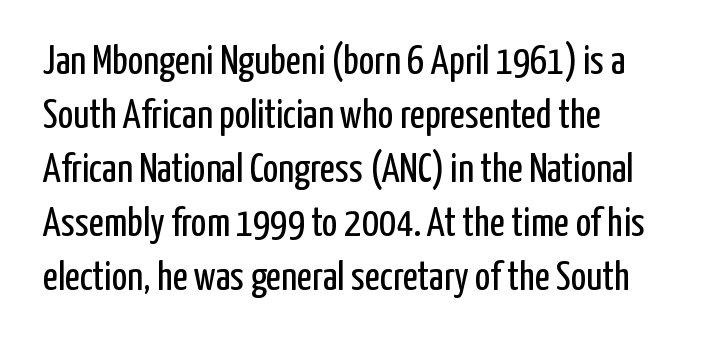
Q: Is the text bold? A: No.
Q: Is the text italic (slanted)? A: No, it is upright.
Q: Is the typeface a serif or a sans-serif typeface? A: Sans-serif.
Q: Is the text underlined? A: No.
Q: How is the paragraph aligned? A: Left-aligned.
Q: Is the spacing between letters normal or unusually wide? A: Normal.
Q: Is the spacing between lines tight, normal or loose? A: Normal.
Q: Width (condensed, normal, or wide)? A: Condensed.
Q: Stroke contrast? A: Low.
Q: x-height? A: Medium.
Q: Monospaced? A: No.
